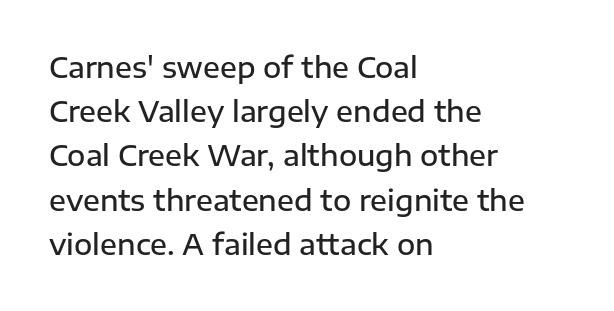
{"serif": "no", "italic": "no", "bold": "semi", "weight": "semibold", "width": "normal", "stroke_contrast": "low", "x_height": "medium", "monospaced": "no", "underline": "no", "align": "left", "line_spacing": "normal", "line_spacing_ratio": 1.58, "letter_spacing": "normal", "letter_spacing_em": 0.0, "glyph_px": 28}
